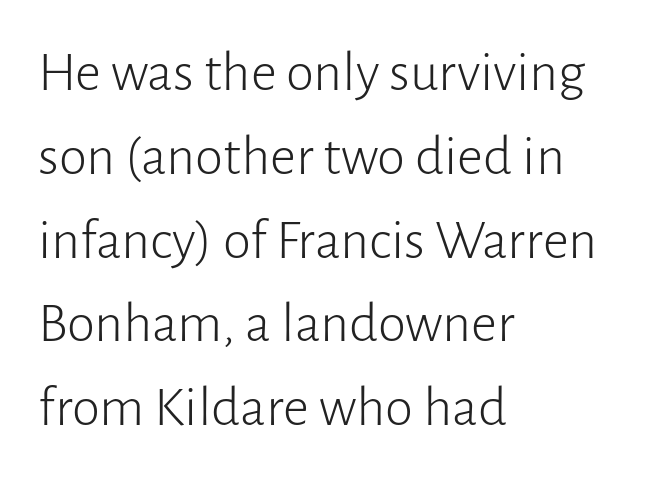
The block of text has a typical density, with ordinary space between rows. You could not count columns in this text — the font is proportionally spaced. This rendering employs a face without finishing strokes, i.e., a sans-serif. Weight: regular or lighter.
